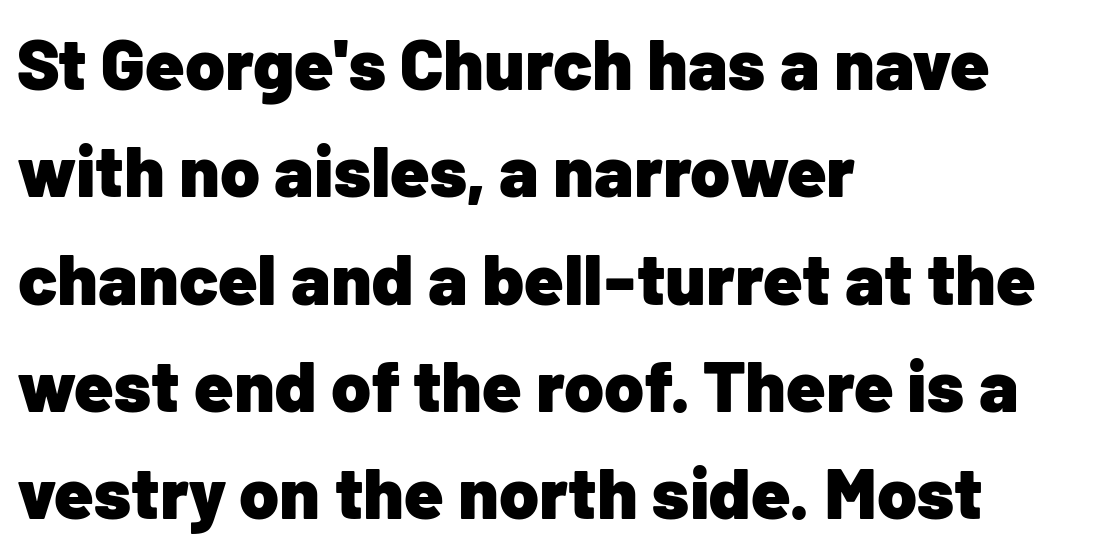
Q: Is the text bold? A: Yes.
Q: Is the text italic (slanted)? A: No, it is upright.
Q: Is the typeface a serif or a sans-serif typeface? A: Sans-serif.
Q: Is the text underlined? A: No.
Q: How is the paragraph aligned? A: Left-aligned.
Q: Is the spacing between letters normal or unusually wide? A: Normal.
Q: Is the spacing between lines tight, normal or loose? A: Normal.
Q: Width (condensed, normal, or wide)? A: Normal.
Q: Stroke contrast? A: Low.
Q: x-height? A: Medium.
Q: Monospaced? A: No.
